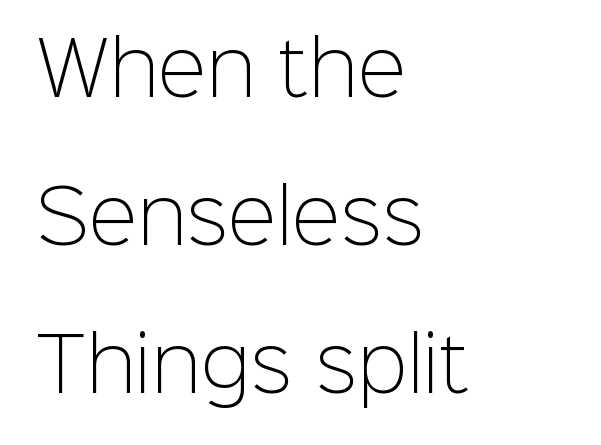
Q: Is the text bold? A: No.
Q: Is the text italic (slanted)? A: No, it is upright.
Q: Is the typeface a serif or a sans-serif typeface? A: Sans-serif.
Q: Is the text underlined? A: No.
Q: How is the paragraph aligned? A: Left-aligned.
Q: Is the spacing between letters normal or unusually wide? A: Normal.
Q: Is the spacing between lines tight, normal or loose? A: Loose.
Q: Width (condensed, normal, or wide)? A: Normal.
Q: Stroke contrast? A: Low.
Q: x-height? A: Medium.
Q: Monospaced? A: No.
